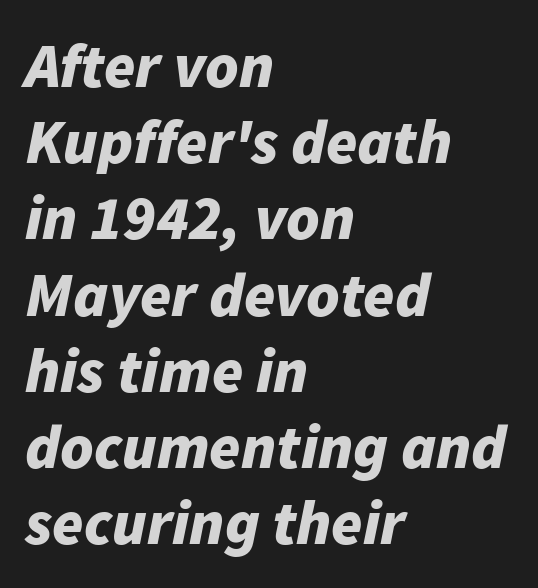
{"italic": "yes", "lean": "right", "slant_degrees": 11, "bold": "yes", "weight": "bold", "width": "normal", "stroke_contrast": "low", "x_height": "medium", "monospaced": "no", "underline": "no", "align": "left", "line_spacing_ratio": 1.21, "letter_spacing": "normal", "letter_spacing_em": 0.0, "glyph_px": 63}
